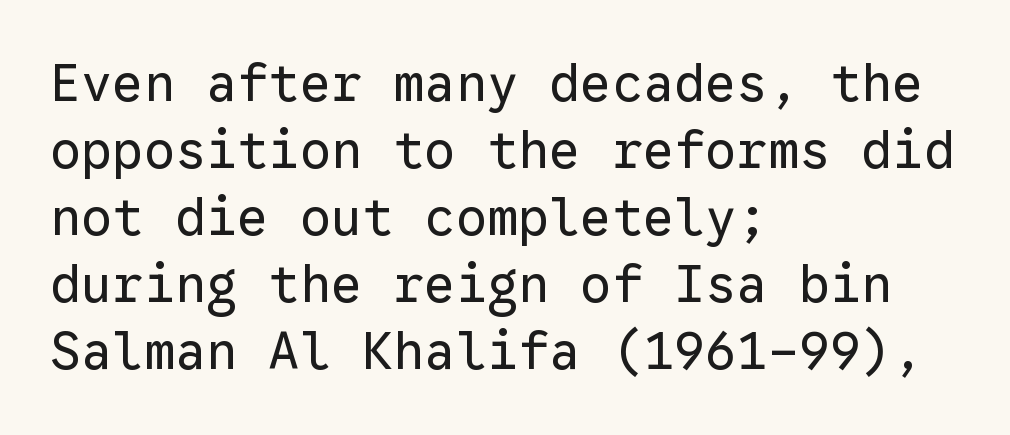
Is this a heavy cut? Hardly; it is regular or lighter. This is the regular roman posture of the typeface. Left-aligned paragraph, ragged on the right. Words appear dense and cohesive because spacing is normal. Look at the bottom of the vertical strokes: they stop flat, with no serifs.
